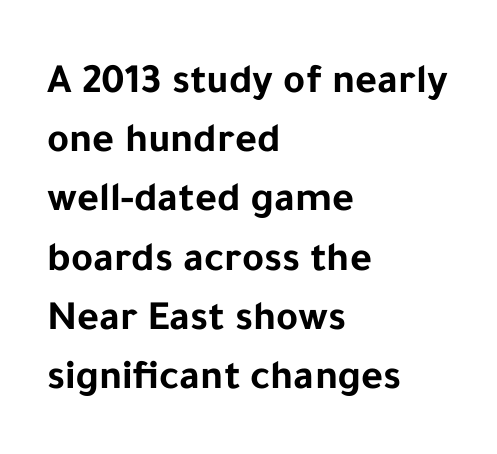
The image shows 42 px bold sans-serif type, upright; set left-aligned, normal line spacing (1.41x), normal letter spacing, not underlined; low stroke contrast and a medium x-height.
